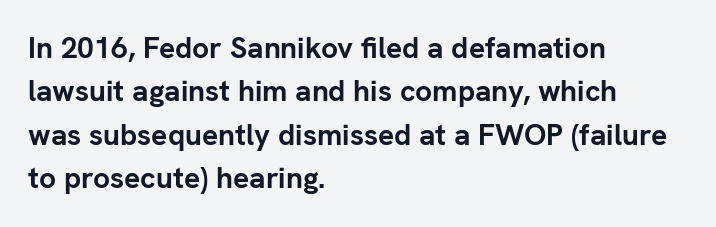
{"serif": "no", "italic": "no", "bold": "yes", "weight": "semibold", "width": "normal", "stroke_contrast": "low", "x_height": "medium", "monospaced": "no", "underline": "no", "align": "left", "line_spacing": "normal", "line_spacing_ratio": 1.45, "letter_spacing": "normal", "letter_spacing_em": 0.0, "glyph_px": 30}
